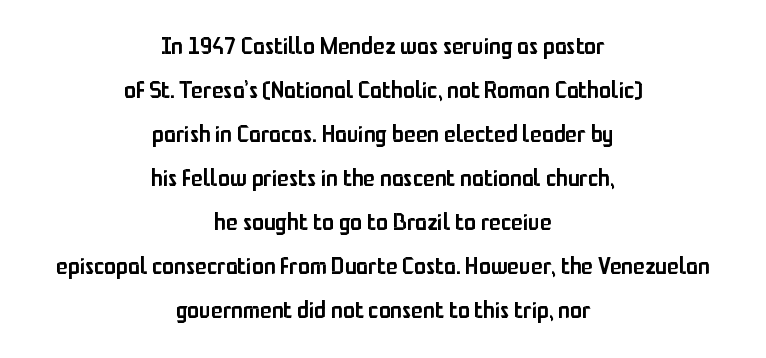
The compositor balanced each line on the midline. On the weight axis this lands at semibold, roughly 600. This rendering leaves character spacing at its baseline value. Unmarked baselines from the first word to the last. The axis of the letterforms is exactly vertical.
